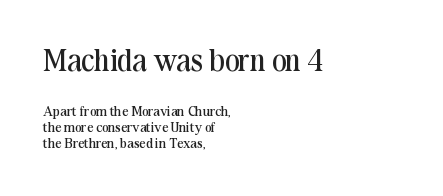
Q: Is the text bold? A: No.
Q: Is the text italic (slanted)? A: No, it is upright.
Q: Is the typeface a serif or a sans-serif typeface? A: Serif.
Q: Is the text underlined? A: No.
Q: How is the paragraph aligned? A: Left-aligned.
Q: Is the spacing between letters normal or unusually wide? A: Normal.
Q: Which block of text is set in a larger size, the first (top) or the second (bottom)? A: The first (top) one.
Q: Width (condensed, normal, or wide)? A: Normal.
Q: Stroke contrast? A: Medium.
Q: x-height? A: Medium.
Q: Monospaced? A: No.
